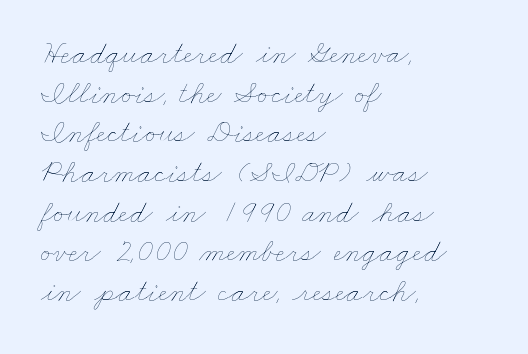
The typesetting does not lean heavy: it is not bold. Tracking here is standard; glyphs follow each other at the usual distance. Each letter keeps its own natural width here, so spacing adapts to shape. The rag falls on the right side of this text block. Honestly, there is no underline to notice here at all.
